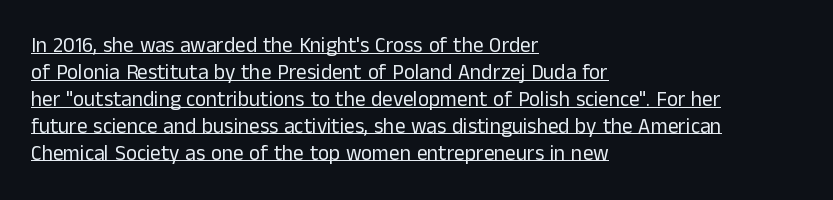
Notice how descenders clear the ascenders below comfortably — that's standard leading. Quick note: underline on. Italic? Not at all — the glyphs are vertical. Does extra space separate the letters? No, they use regular spacing.
